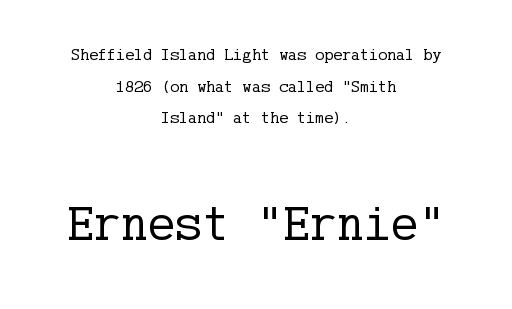
{"serif": "yes", "italic": "no", "bold": "no", "weight": "regular", "width": "normal", "stroke_contrast": "low", "x_height": "medium", "underline": "no", "align": "center", "line_spacing_ratio": 1.86, "letter_spacing": "normal", "letter_spacing_em": 0.0, "larger_block": "second", "size_ratio": 3.0, "glyph_px": 51}
